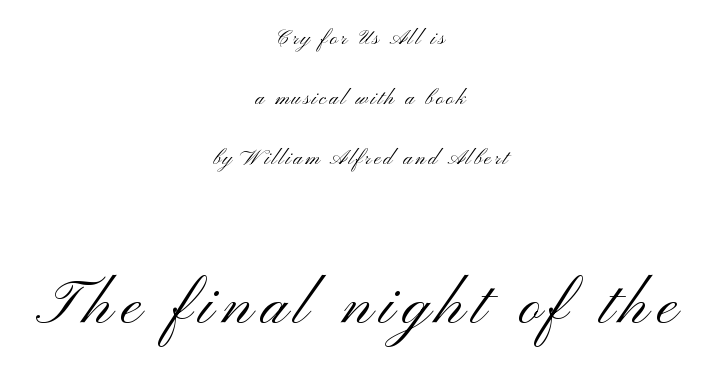
The image shows 78 px light, wide sans-serif type; set centered, loose line spacing (2.31x), not underlined; the second (bottom) block is 3.0x larger; medium stroke contrast and a small x-height.
